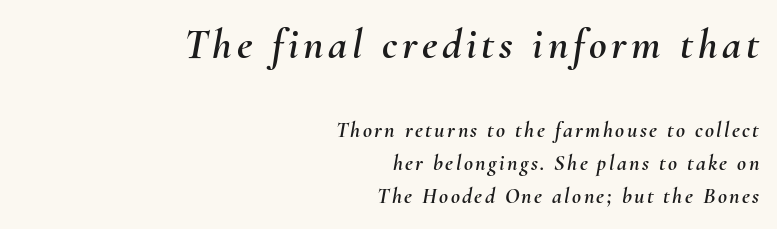
Q: Is the text italic (slanted)? A: Yes, it leans right by about 10 degrees.
Q: Is the text underlined? A: No.
Q: How is the paragraph aligned? A: Right-aligned.
Q: Is the spacing between lines tight, normal or loose? A: Normal.
Q: Which block of text is set in a larger size, the first (top) or the second (bottom)? A: The first (top) one.
Q: Width (condensed, normal, or wide)? A: Normal.
Q: Stroke contrast? A: Medium.
Q: x-height? A: Small.
Q: Monospaced? A: No.
